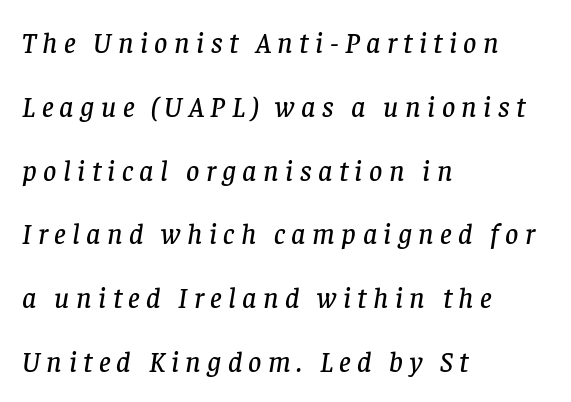
Characters follow at a spacing far wider than the type designer built in. The passage shown leans; its letterforms are oblique. Check under the words: just untouched page. Are there feet on the stems? There are — it's a serif. You could fit nearly another row in the gap between these rows. The passage shown is typed in a proportional face where columns would drift.
